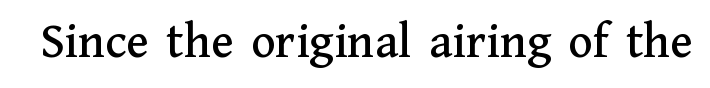
Q: Is the text italic (slanted)? A: No, it is upright.
Q: Is the typeface a serif or a sans-serif typeface? A: Serif.
Q: Is the text underlined? A: No.
Q: Is the spacing between letters normal or unusually wide? A: Normal.
Q: Width (condensed, normal, or wide)? A: Normal.
Q: Stroke contrast? A: Medium.
Q: x-height? A: Medium.
Q: Monospaced? A: No.
